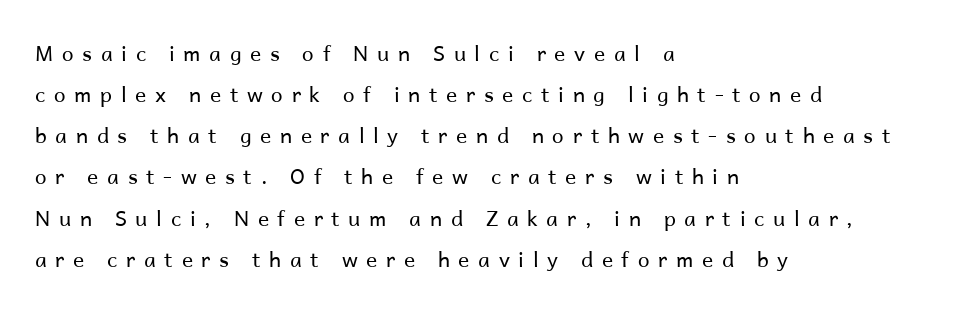
Q: Is the text bold? A: No.
Q: Is the text italic (slanted)? A: No, it is upright.
Q: Is the text underlined? A: No.
Q: How is the paragraph aligned? A: Left-aligned.
Q: Is the spacing between letters normal or unusually wide? A: Unusually wide.
Q: Is the spacing between lines tight, normal or loose? A: Loose.
